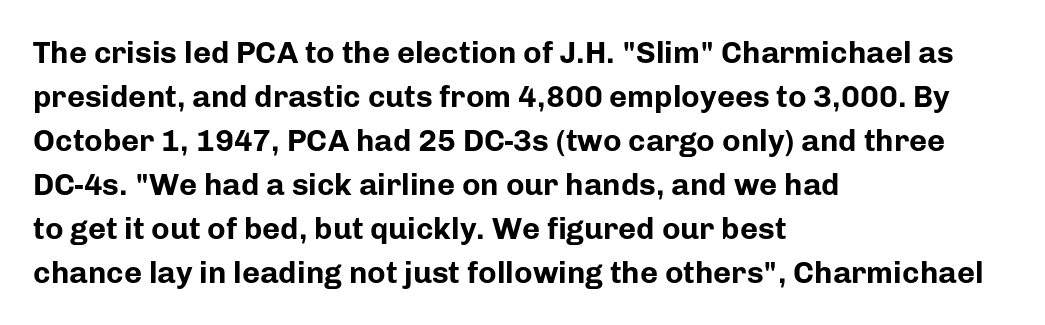
Q: Is the text bold? A: Yes.
Q: Is the text italic (slanted)? A: No, it is upright.
Q: Is the typeface a serif or a sans-serif typeface? A: Sans-serif.
Q: Is the text underlined? A: No.
Q: How is the paragraph aligned? A: Left-aligned.
Q: Is the spacing between letters normal or unusually wide? A: Normal.
Q: Is the spacing between lines tight, normal or loose? A: Normal.
Q: Width (condensed, normal, or wide)? A: Normal.
Q: Stroke contrast? A: Low.
Q: x-height? A: Medium.
Q: Monospaced? A: No.
